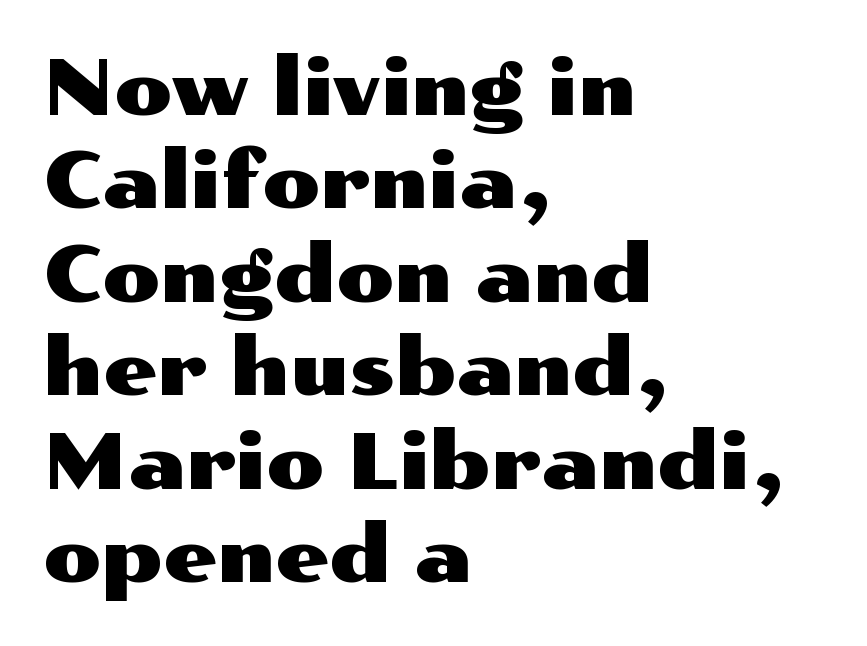
{"serif": "no", "italic": "no", "width": "wide", "stroke_contrast": "medium", "x_height": "medium", "monospaced": "no", "underline": "no", "align": "left", "line_spacing_ratio": 1.23, "letter_spacing": "normal", "letter_spacing_em": 0.0, "glyph_px": 76}
